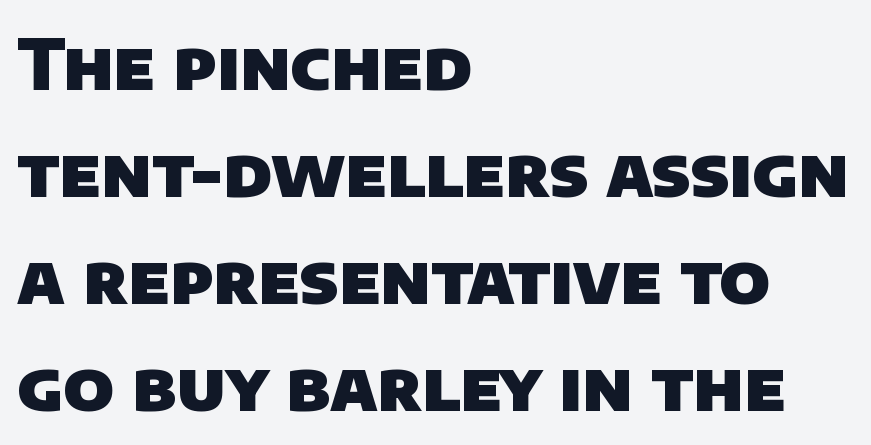
The image shows 70 px heavy sans-serif type; set left-aligned, normal line spacing (1.53x), normal letter spacing, not underlined; low stroke contrast and a large x-height.
